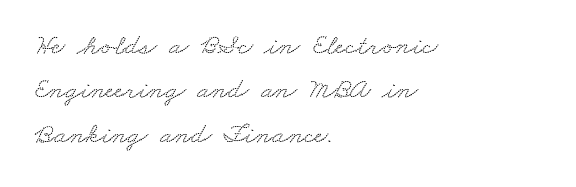
The image shows 29 px wide type; set left-aligned, normal line spacing (1.53x), normal letter spacing, not underlined; low stroke contrast and a small x-height.
